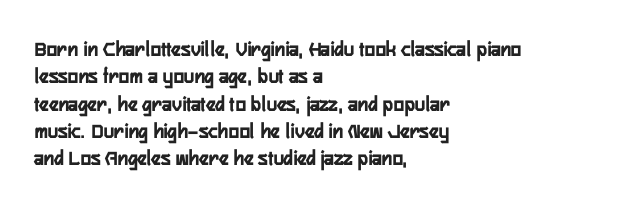
{"italic": "no", "bold": "yes", "underline": "no", "align": "left", "line_spacing_ratio": 1.24, "letter_spacing": "normal", "letter_spacing_em": 0.0, "glyph_px": 22}
